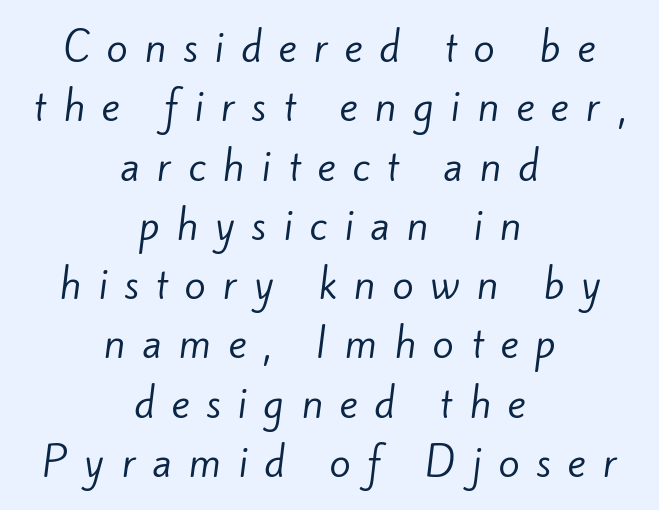
Any mark beneath the type? The region is blank. Serifs: no, the terminals of the letterforms are clean. Neither beginnings nor endings align; midpoints do. Spacing verdict: proportional, widths tailored to each character. Compared with typical body copy, the letter spacing here is much looser. The font sits on the lighter half of the weight spectrum, regular included.
